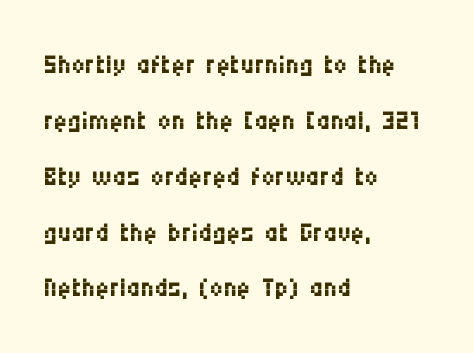
{"serif": "no", "italic": "no", "bold": "no", "weight": "regular", "width": "condensed", "stroke_contrast": "medium", "x_height": "large", "monospaced": "no", "underline": "no", "align": "left", "line_spacing": "normal", "line_spacing_ratio": 1.47, "letter_spacing": "normal", "letter_spacing_em": 0.0, "glyph_px": 38}
